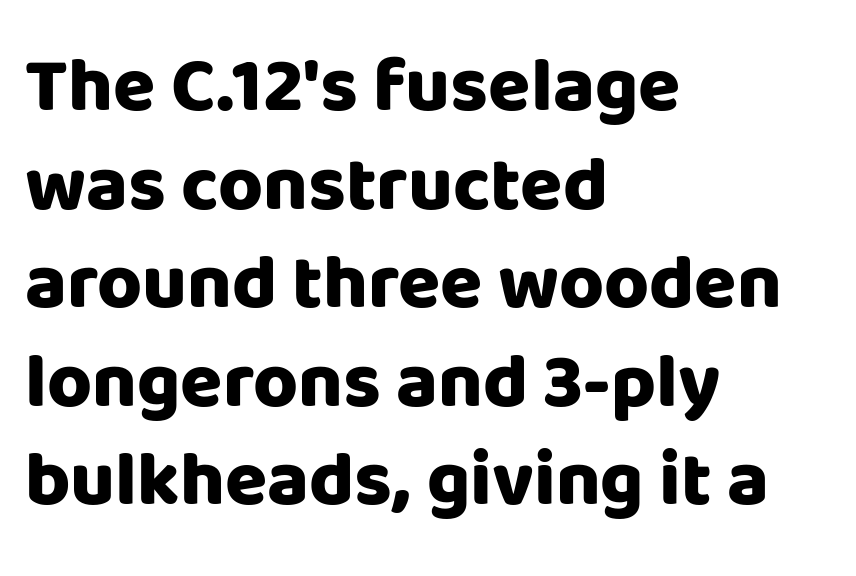
The paragraph has a hard left edge and a soft right edge. Here the designer chose a conventional face with non-uniform glyph widths. Does the type have serifs? No, each stem ends abruptly. How heavy is the stroke? Heavy — this is a bold. Every stem runs plumb, perpendicular to the baseline. The foot of each line stays bare and open.
